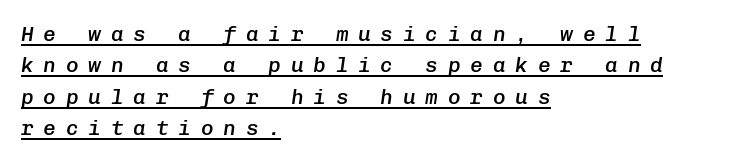
The image shows 21 px text type, italic (leaning right); set left-aligned, normal line spacing (1.5x), unusually wide letter spacing (+0.47 em), underlined.
